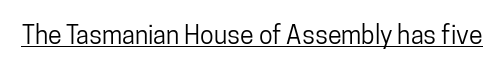
Q: Is the text italic (slanted)? A: No, it is upright.
Q: Is the text underlined? A: Yes.
Q: Is the spacing between letters normal or unusually wide? A: Normal.
